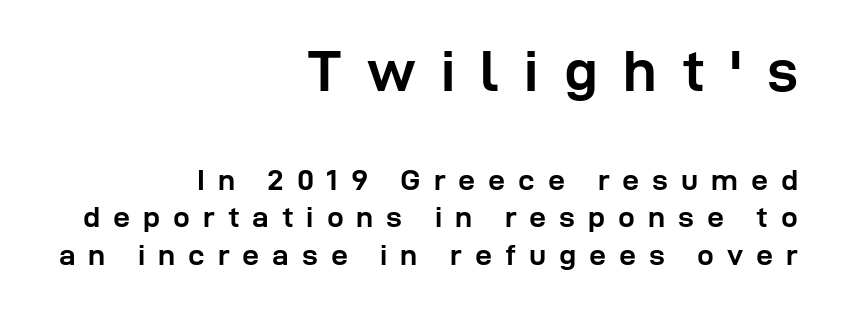
{"serif": "no", "italic": "no", "bold": "yes", "weight": "semibold", "width": "normal", "stroke_contrast": "low", "x_height": "medium", "monospaced": "no", "underline": "no", "align": "right", "line_spacing": "normal", "line_spacing_ratio": 1.26, "letter_spacing": "wide", "letter_spacing_em": 0.43, "larger_block": "first", "size_ratio": 1.97, "glyph_px": 59}
